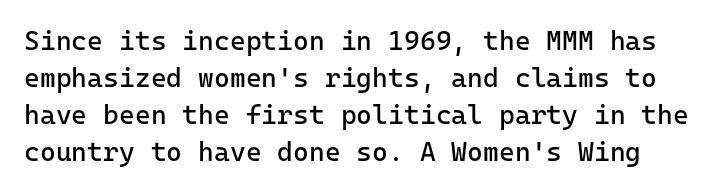
Students, observe: this is what conventionally led text looks like. Rule under the text: the space is simply empty. The letterforms sit shoulder to shoulder at normal distance. The letters look calm and open, with moderate or lighter stems. The lettering holds an erect, upright posture throughout.
